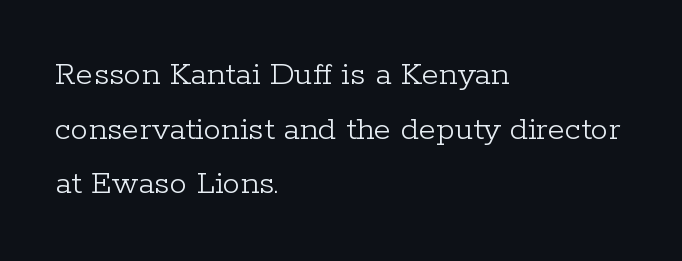
The image shows 35 px light serif type, upright; set left-aligned, normal line spacing (1.56x), normal letter spacing, not underlined; low stroke contrast and a medium x-height.
